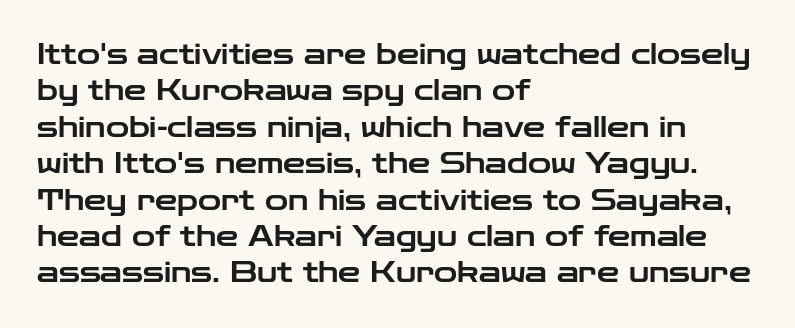
The image shows 28 px wide sans-serif type, upright; set left-aligned, normal line spacing (1.3x), normal letter spacing, not underlined; low stroke contrast and a medium x-height.
